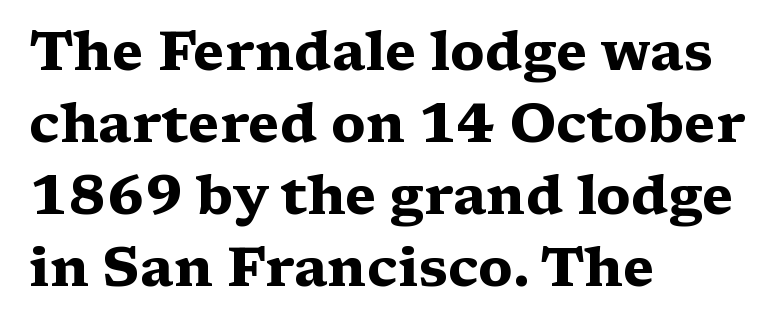
The image shows 55 px heavy, wide serif type, upright; set left-aligned, normal line spacing (1.31x), normal letter spacing, not underlined; medium stroke contrast and a medium x-height.
